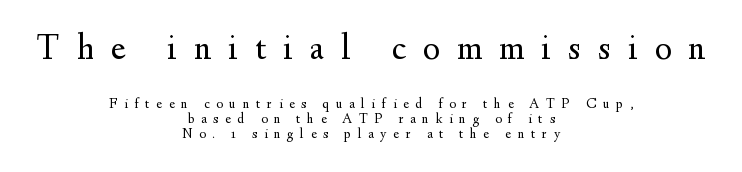
Q: Is the text bold? A: No.
Q: Is the text italic (slanted)? A: No, it is upright.
Q: Is the typeface a serif or a sans-serif typeface? A: Serif.
Q: Is the text underlined? A: No.
Q: How is the paragraph aligned? A: Centered.
Q: Is the spacing between letters normal or unusually wide? A: Unusually wide.
Q: Is the spacing between lines tight, normal or loose? A: Tight.
Q: Which block of text is set in a larger size, the first (top) or the second (bottom)? A: The first (top) one.
Q: Width (condensed, normal, or wide)? A: Normal.
Q: Stroke contrast? A: Medium.
Q: x-height? A: Small.
Q: Monospaced? A: No.
